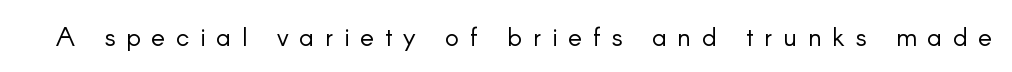
The image shows 26 px text type, upright; set unusually wide letter spacing (+0.42 em), not underlined.
